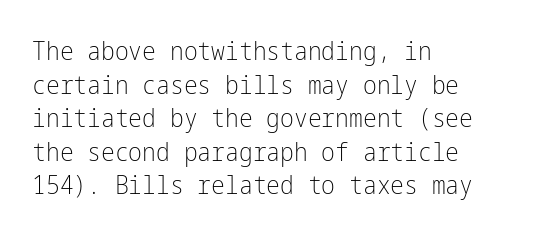
{"italic": "no", "bold": "no", "underline": "no", "align": "left", "line_spacing": "normal", "line_spacing_ratio": 1.29, "letter_spacing": "normal", "letter_spacing_em": 0.0, "glyph_px": 26}
